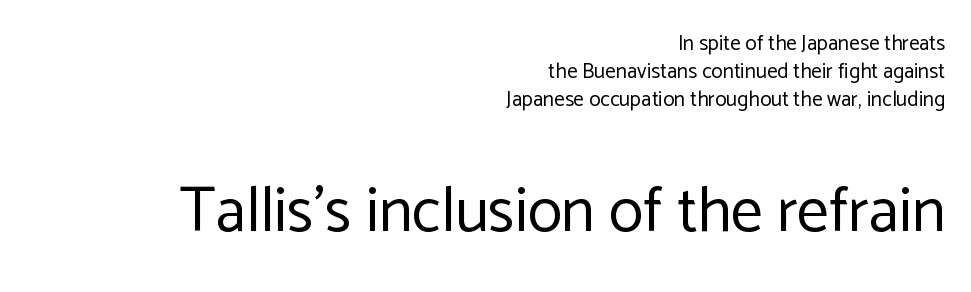
Q: Is the text bold? A: No.
Q: Is the text italic (slanted)? A: No, it is upright.
Q: Is the typeface a serif or a sans-serif typeface? A: Sans-serif.
Q: Is the text underlined? A: No.
Q: How is the paragraph aligned? A: Right-aligned.
Q: Is the spacing between letters normal or unusually wide? A: Normal.
Q: Is the spacing between lines tight, normal or loose? A: Normal.
Q: Which block of text is set in a larger size, the first (top) or the second (bottom)? A: The second (bottom) one.
Q: Width (condensed, normal, or wide)? A: Normal.
Q: Stroke contrast? A: Low.
Q: x-height? A: Medium.
Q: Monospaced? A: No.
